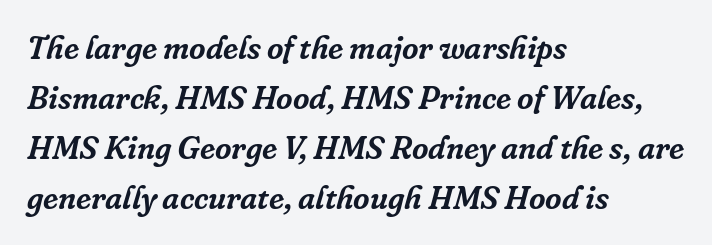
{"serif": "yes", "italic": "yes", "lean": "right", "slant_degrees": 16, "width": "normal", "stroke_contrast": "low", "x_height": "medium", "monospaced": "no", "underline": "no", "align": "left", "line_spacing": "normal", "line_spacing_ratio": 1.56, "letter_spacing": "normal", "letter_spacing_em": 0.0, "glyph_px": 32}
